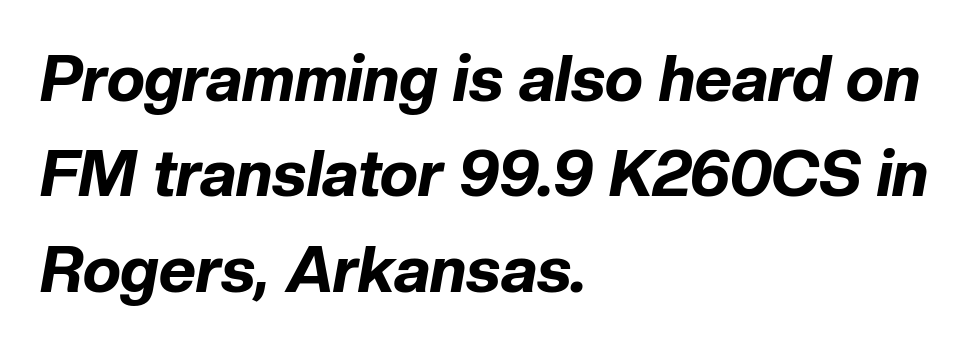
{"italic": "yes", "lean": "right", "slant_degrees": 10, "bold": "yes", "weight": "bold", "width": "normal", "stroke_contrast": "low", "x_height": "medium", "monospaced": "no", "underline": "no", "align": "left", "line_spacing": "normal", "line_spacing_ratio": 1.49, "letter_spacing": "normal", "letter_spacing_em": 0.0, "glyph_px": 64}
